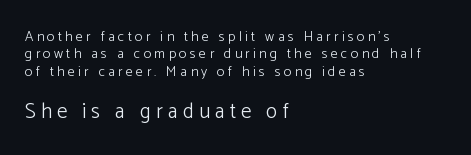
The rendering anchors every line to the left-hand side. The specimen omits any rule beneath the text block's lines. Short note: letters widely spaced. Is there any slant? The stems are plumb. The typesetting does not lean heavy: it is not bold.
